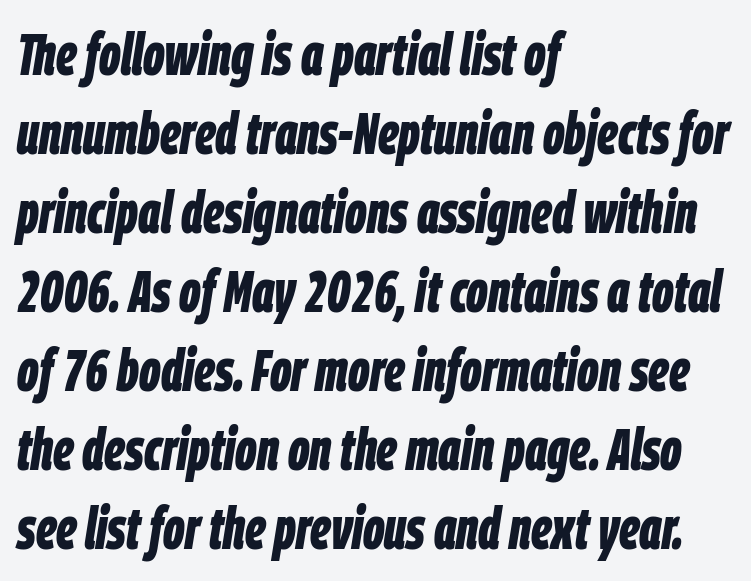
{"italic": "yes", "lean": "right", "slant_degrees": 9, "bold": "yes", "weight": "bold", "width": "condensed", "stroke_contrast": "low", "x_height": "large", "monospaced": "no", "underline": "no", "align": "left", "line_spacing": "normal", "line_spacing_ratio": 1.34, "letter_spacing": "normal", "letter_spacing_em": 0.0, "glyph_px": 59}
